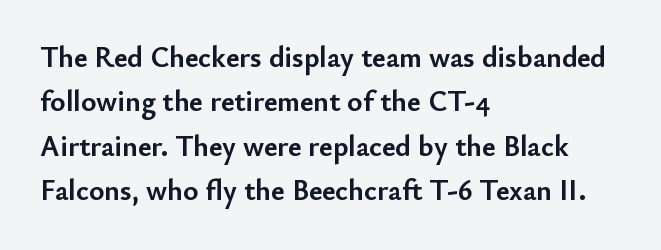
{"serif": "no", "italic": "no", "bold": "yes", "weight": "semibold", "width": "normal", "stroke_contrast": "low", "x_height": "small", "monospaced": "no", "underline": "no", "align": "left", "line_spacing": "normal", "line_spacing_ratio": 1.53, "letter_spacing": "normal", "letter_spacing_em": 0.0, "glyph_px": 29}
